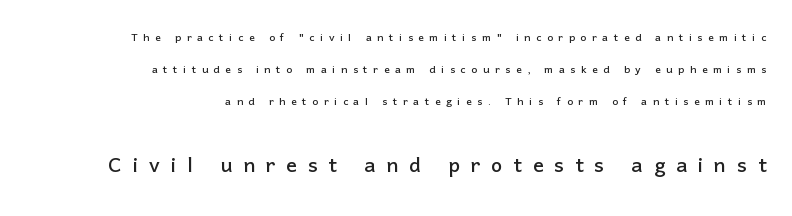
{"italic": "no", "underline": "no", "align": "right", "line_spacing": "loose", "line_spacing_ratio": 2.27, "letter_spacing": "wide", "letter_spacing_em": 0.4, "larger_block": "second", "size_ratio": 1.93, "glyph_px": 27}
